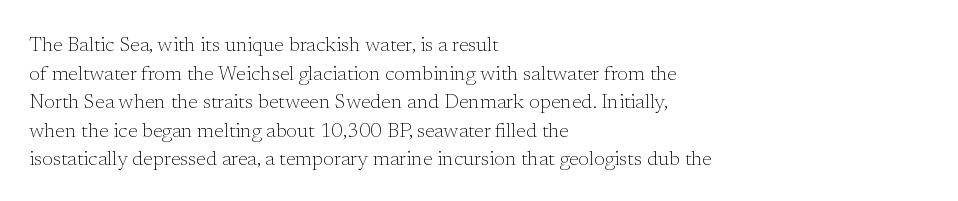
{"italic": "no", "bold": "no", "underline": "no", "align": "left", "line_spacing": "normal", "line_spacing_ratio": 1.43, "letter_spacing": "normal", "letter_spacing_em": 0.0, "glyph_px": 20}
